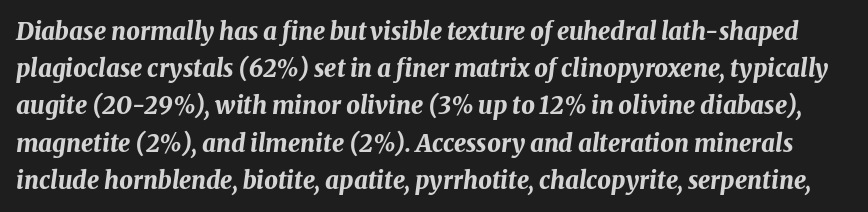
{"italic": "yes", "lean": "right", "slant_degrees": 8, "bold": "yes", "underline": "no", "line_spacing": "normal", "line_spacing_ratio": 1.55, "letter_spacing": "normal", "letter_spacing_em": 0.0, "glyph_px": 24}
